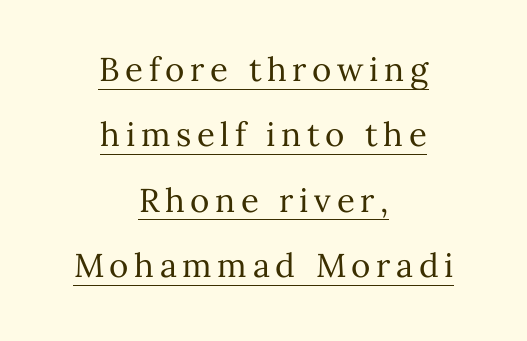
{"italic": "no", "bold": "no", "weight": "regular", "width": "normal", "stroke_contrast": "medium", "x_height": "medium", "monospaced": "no", "underline": "yes", "align": "center", "line_spacing": "loose", "line_spacing_ratio": 1.98, "glyph_px": 33}
